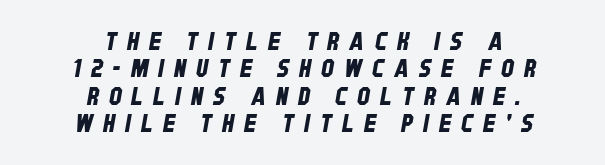
Q: Is the text underlined? A: No.
Q: How is the paragraph aligned? A: Centered.
Q: Is the spacing between letters normal or unusually wide? A: Unusually wide.
Q: Is the spacing between lines tight, normal or loose? A: Tight.
